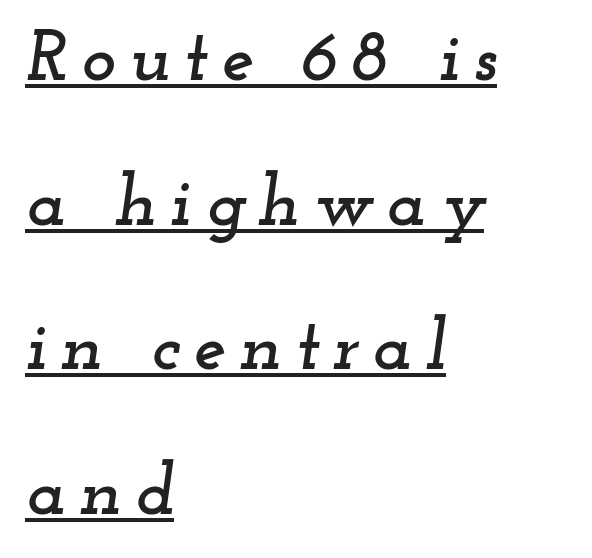
{"serif": "yes", "italic": "yes", "lean": "right", "slant_degrees": 12, "width": "wide", "stroke_contrast": "low", "x_height": "small", "monospaced": "no", "underline": "yes", "align": "left", "line_spacing": "loose", "line_spacing_ratio": 1.98, "glyph_px": 73}
